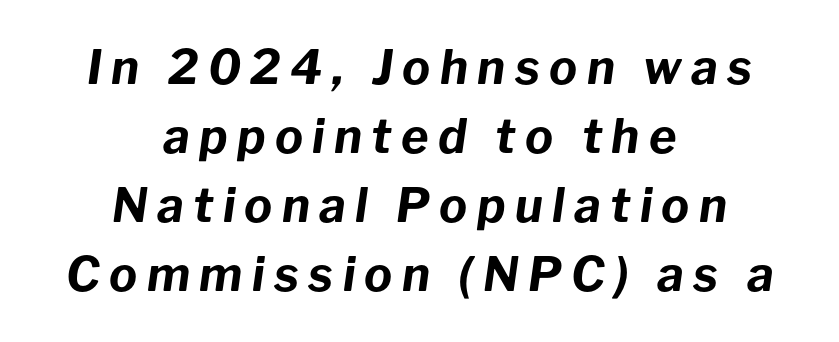
Q: Is the text bold? A: Yes.
Q: Is the text italic (slanted)? A: Yes, it leans right by about 8 degrees.
Q: Is the text underlined? A: No.
Q: How is the paragraph aligned? A: Centered.
Q: Is the spacing between letters normal or unusually wide? A: Unusually wide.
Q: Is the spacing between lines tight, normal or loose? A: Normal.
Q: Width (condensed, normal, or wide)? A: Normal.
Q: Stroke contrast? A: Low.
Q: x-height? A: Medium.
Q: Monospaced? A: No.
